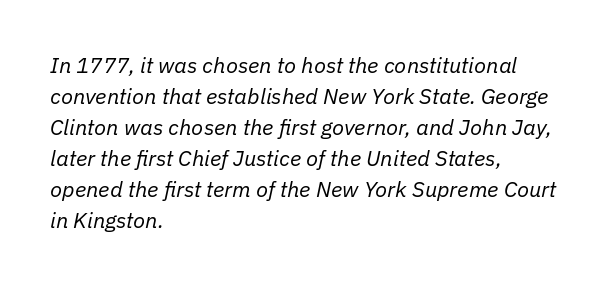
The image shows 22 px text type, italic (leaning right); set left-aligned, normal line spacing (1.41x), normal letter spacing, not underlined.
